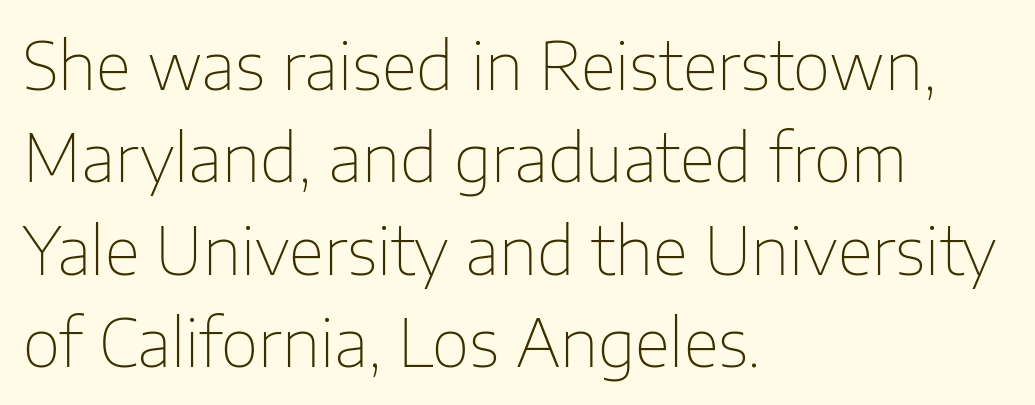
The image shows 65 px thin sans-serif type, upright; set left-aligned, normal line spacing (1.42x), normal letter spacing, not underlined; low stroke contrast and a medium x-height.
